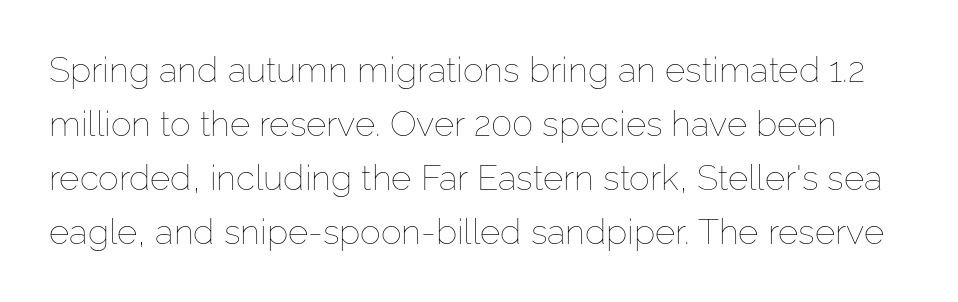
Q: Is the text bold? A: No.
Q: Is the text italic (slanted)? A: No, it is upright.
Q: Is the text underlined? A: No.
Q: Is the spacing between letters normal or unusually wide? A: Normal.
Q: Is the spacing between lines tight, normal or loose? A: Normal.
Q: Width (condensed, normal, or wide)? A: Normal.
Q: Stroke contrast? A: Low.
Q: x-height? A: Medium.
Q: Monospaced? A: No.
